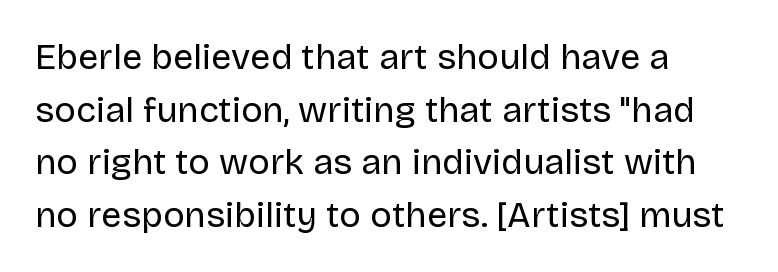
{"serif": "no", "italic": "no", "bold": "no", "weight": "regular", "width": "normal", "stroke_contrast": "low", "x_height": "large", "monospaced": "no", "underline": "no", "align": "left", "line_spacing": "normal", "line_spacing_ratio": 1.46, "letter_spacing": "normal", "letter_spacing_em": 0.0, "glyph_px": 36}
